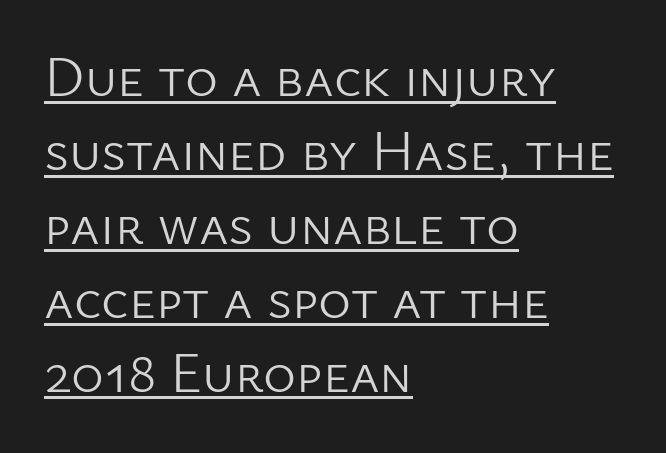
Q: Is the text bold? A: No.
Q: Is the text italic (slanted)? A: No, it is upright.
Q: Is the typeface a serif or a sans-serif typeface? A: Sans-serif.
Q: Is the text underlined? A: Yes.
Q: How is the paragraph aligned? A: Left-aligned.
Q: Is the spacing between letters normal or unusually wide? A: Normal.
Q: Is the spacing between lines tight, normal or loose? A: Normal.
Q: Width (condensed, normal, or wide)? A: Normal.
Q: Stroke contrast? A: Low.
Q: x-height? A: Medium.
Q: Monospaced? A: No.
